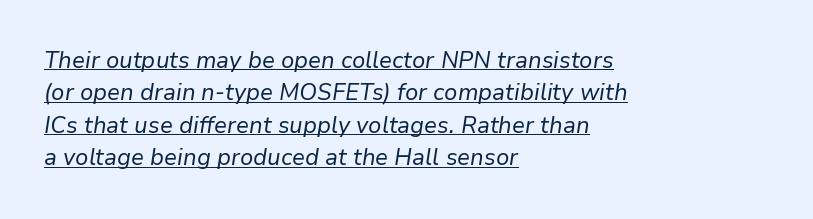
{"italic": "yes", "lean": "right", "slant_degrees": 9, "bold": "no", "underline": "yes", "align": "left", "line_spacing": "normal", "line_spacing_ratio": 1.41, "letter_spacing": "normal", "letter_spacing_em": 0.0, "glyph_px": 23}
